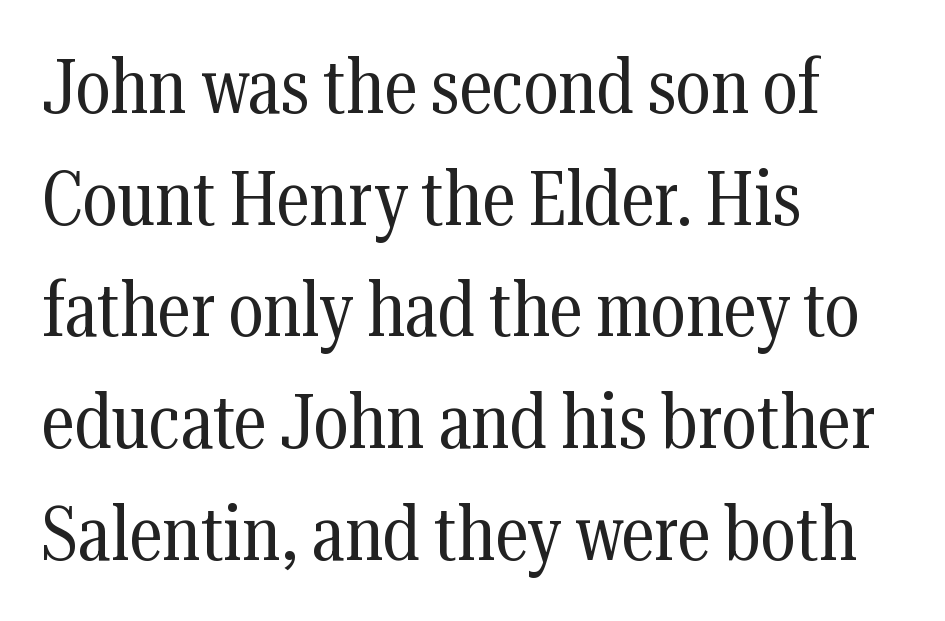
Q: Is the text bold? A: No.
Q: Is the text italic (slanted)? A: No, it is upright.
Q: Is the typeface a serif or a sans-serif typeface? A: Serif.
Q: Is the text underlined? A: No.
Q: How is the paragraph aligned? A: Left-aligned.
Q: Is the spacing between letters normal or unusually wide? A: Normal.
Q: Is the spacing between lines tight, normal or loose? A: Normal.
Q: Width (condensed, normal, or wide)? A: Condensed.
Q: Stroke contrast? A: Medium.
Q: x-height? A: Medium.
Q: Monospaced? A: No.
